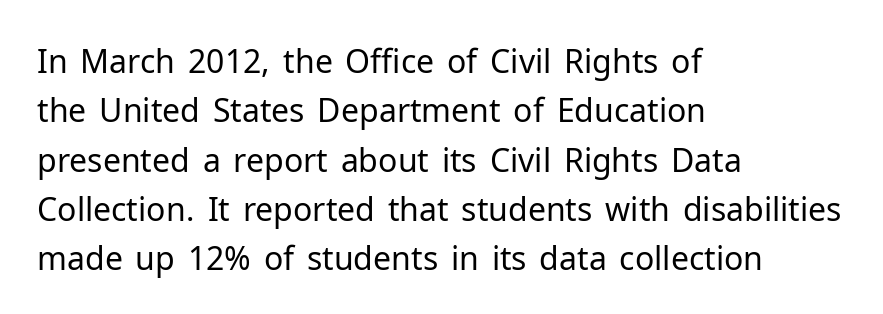
{"serif": "no", "italic": "no", "bold": "no", "weight": "regular", "width": "normal", "stroke_contrast": "low", "x_height": "medium", "monospaced": "no", "underline": "no", "align": "left", "line_spacing": "normal", "line_spacing_ratio": 1.54, "letter_spacing": "normal", "letter_spacing_em": 0.0, "glyph_px": 32}
